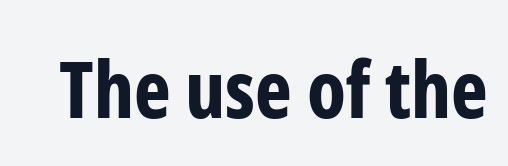
Set as a true bold cut, around the 700 mark. Inter-character spacing is left at the font's built-in metrics. The face used here is a sans, in the tradition of grotesques and geometrics. No italicization has been applied; the sample stays upright. Proportional: the letters do not fall into vertical columns.
